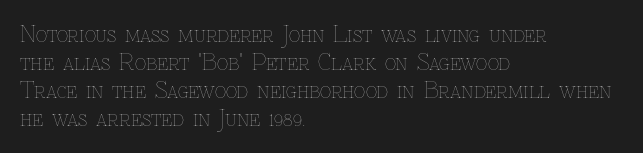
{"italic": "no", "bold": "no", "underline": "no", "align": "left", "line_spacing": "normal", "line_spacing_ratio": 1.28, "letter_spacing": "normal", "letter_spacing_em": 0.0, "glyph_px": 22}
